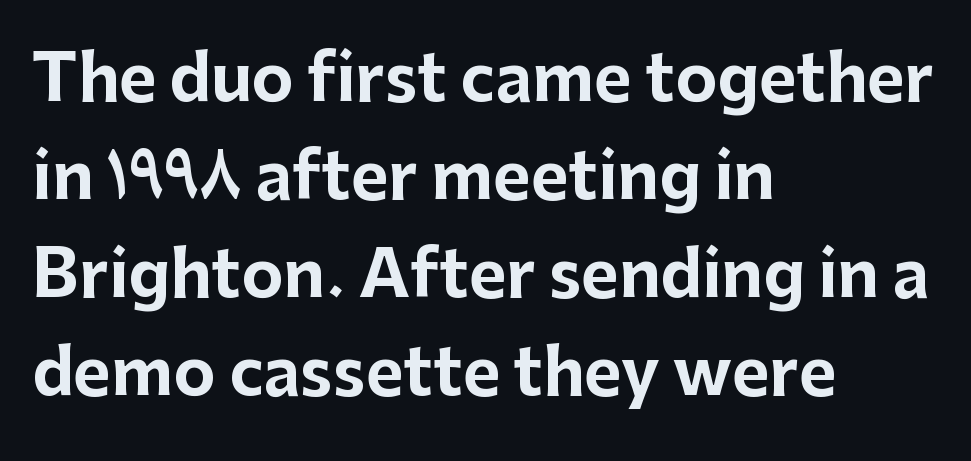
{"serif": "no", "italic": "no", "bold": "yes", "weight": "bold", "width": "normal", "stroke_contrast": "low", "x_height": "medium", "monospaced": "no", "underline": "no", "align": "left", "line_spacing": "normal", "line_spacing_ratio": 1.53, "letter_spacing": "normal", "letter_spacing_em": 0.0, "glyph_px": 64}
